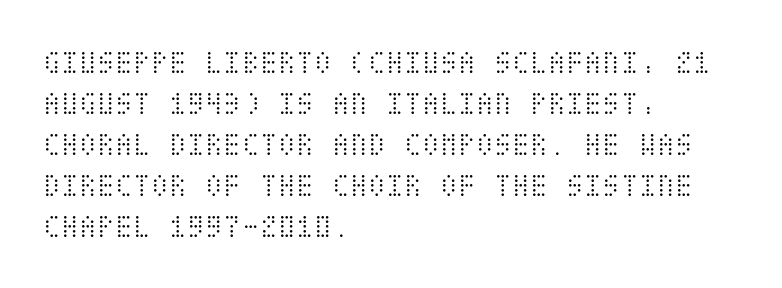
{"italic": "no", "bold": "no", "weight": "light", "width": "condensed", "stroke_contrast": "medium", "x_height": "large", "underline": "no", "align": "left", "line_spacing_ratio": 1.24, "letter_spacing": "normal", "letter_spacing_em": 0.0, "glyph_px": 33}
